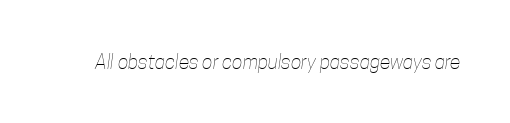
The image shows 20 px text type; set normal letter spacing, not underlined.
